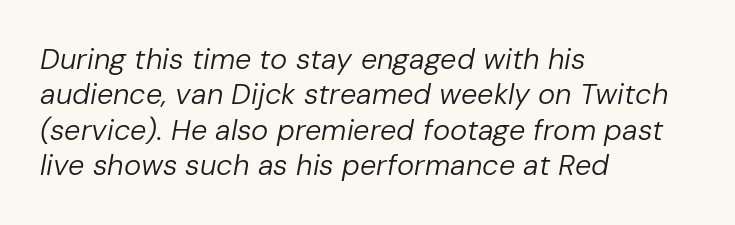
Q: Is the text bold? A: No.
Q: Is the text italic (slanted)? A: Yes, it leans right by about 10 degrees.
Q: Is the text underlined? A: No.
Q: How is the paragraph aligned? A: Left-aligned.
Q: Is the spacing between letters normal or unusually wide? A: Normal.
Q: Width (condensed, normal, or wide)? A: Normal.
Q: Stroke contrast? A: Low.
Q: x-height? A: Medium.
Q: Monospaced? A: No.
